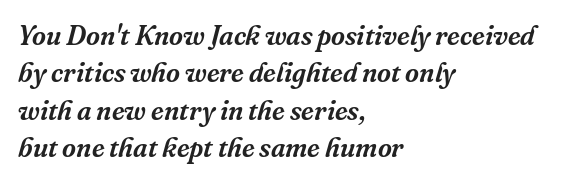
The rendering applies a slant to the glyphs. The foot of each line stays bare and open. The type is set solid horizontally, with unmodified tracking. This sample keeps an unexceptional amount of space between lines.
